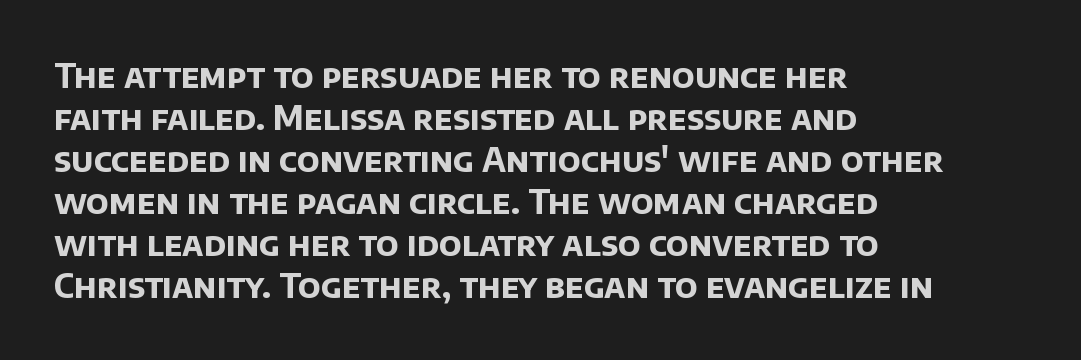
{"serif": "no", "bold": "yes", "weight": "bold", "width": "normal", "stroke_contrast": "low", "x_height": "large", "monospaced": "no", "underline": "no", "align": "left", "line_spacing": "normal", "line_spacing_ratio": 1.27, "letter_spacing": "normal", "letter_spacing_em": 0.0, "glyph_px": 33}
